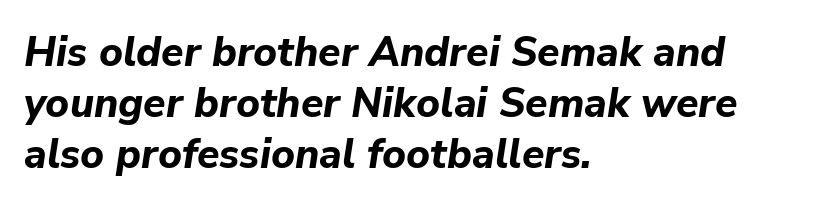
{"italic": "yes", "lean": "right", "slant_degrees": 9, "bold": "yes", "weight": "bold", "width": "normal", "stroke_contrast": "low", "x_height": "medium", "monospaced": "no", "underline": "no", "align": "left", "line_spacing": "normal", "line_spacing_ratio": 1.25, "letter_spacing": "normal", "letter_spacing_em": 0.0, "glyph_px": 41}
